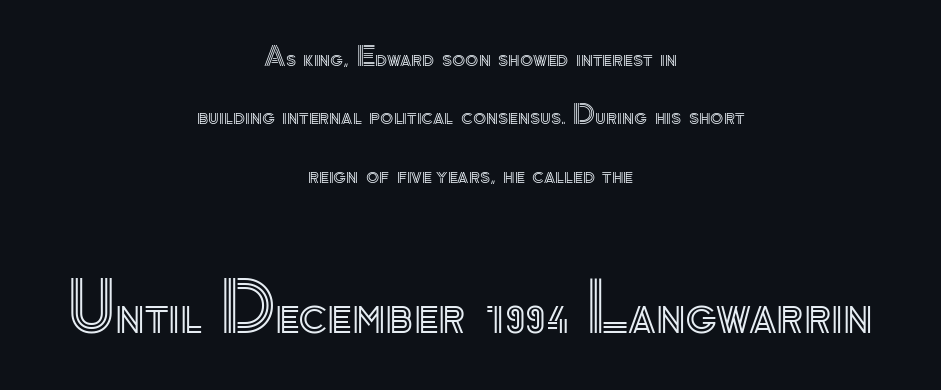
The image shows 67 px text type, upright; set centered, loose line spacing (2.16x), normal letter spacing, not underlined; the second (bottom) block is 2.48x larger; a small x-height.
